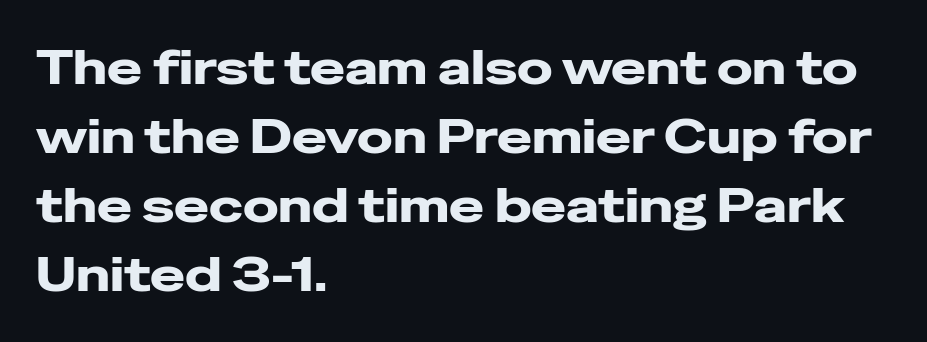
{"serif": "no", "italic": "no", "bold": "yes", "weight": "heavy", "width": "wide", "stroke_contrast": "low", "x_height": "medium", "monospaced": "no", "underline": "no", "align": "left", "line_spacing": "normal", "line_spacing_ratio": 1.47, "letter_spacing": "normal", "letter_spacing_em": 0.0, "glyph_px": 47}
